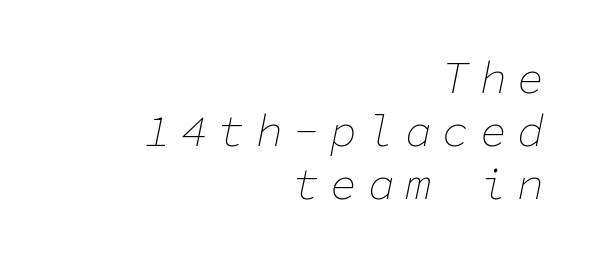
The letters are slanted; this is an italic face. The paragraph shown leans on its right margin. The rendering uses typewriter-style spacing with identical character cells. Check the space under the baseline: it is left empty. Spacing between characters has been opened up far beyond the box default.
